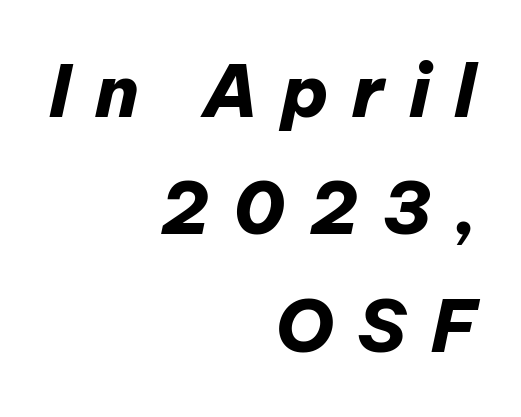
{"italic": "yes", "lean": "right", "slant_degrees": 12, "bold": "yes", "weight": "heavy", "width": "normal", "stroke_contrast": "low", "x_height": "medium", "monospaced": "no", "underline": "no", "align": "right", "line_spacing": "normal", "line_spacing_ratio": 1.63, "letter_spacing": "wide", "letter_spacing_em": 0.33, "glyph_px": 72}
